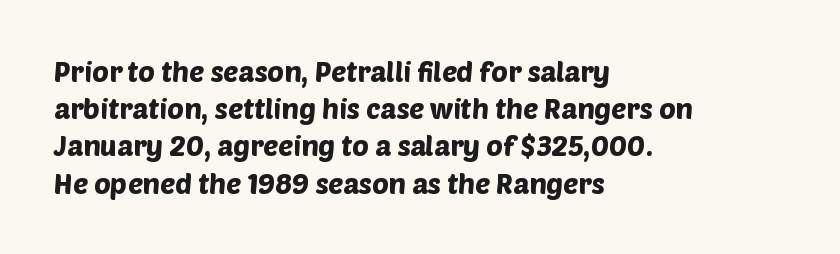
{"serif": "no", "width": "normal", "stroke_contrast": "low", "x_height": "large", "monospaced": "no", "underline": "no", "align": "left", "line_spacing": "normal", "line_spacing_ratio": 1.33, "letter_spacing": "normal", "letter_spacing_em": 0.0, "glyph_px": 28}
